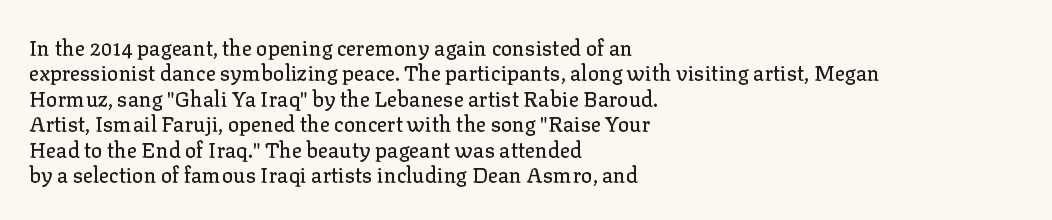
{"italic": "no", "underline": "no", "align": "left", "line_spacing_ratio": 1.21, "letter_spacing": "normal", "letter_spacing_em": 0.0, "glyph_px": 21}
